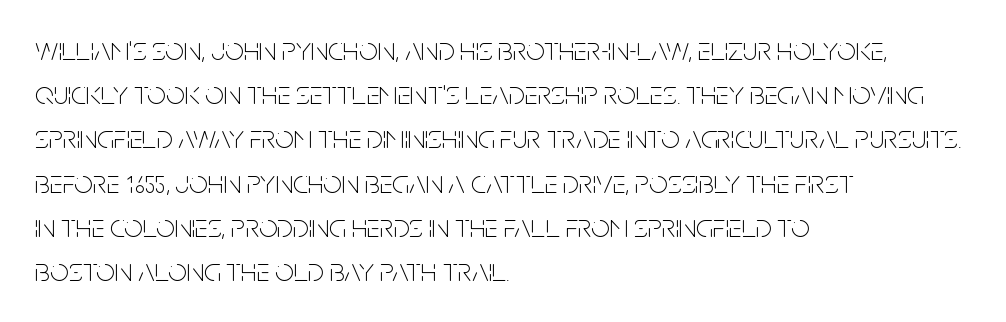
Q: Is the text bold? A: No.
Q: Is the text italic (slanted)? A: No, it is upright.
Q: Is the typeface a serif or a sans-serif typeface? A: Sans-serif.
Q: Is the text underlined? A: No.
Q: How is the paragraph aligned? A: Left-aligned.
Q: Is the spacing between letters normal or unusually wide? A: Normal.
Q: Is the spacing between lines tight, normal or loose? A: Normal.
Q: Width (condensed, normal, or wide)? A: Condensed.
Q: Stroke contrast? A: Low.
Q: x-height? A: Large.
Q: Monospaced? A: No.
